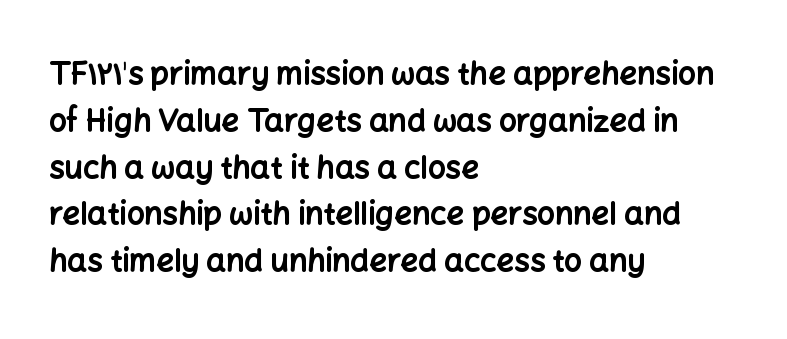
{"serif": "no", "italic": "no", "bold": "yes", "weight": "bold", "width": "normal", "stroke_contrast": "low", "x_height": "medium", "monospaced": "no", "underline": "no", "align": "left", "line_spacing": "normal", "line_spacing_ratio": 1.51, "letter_spacing": "normal", "letter_spacing_em": 0.0, "glyph_px": 31}
